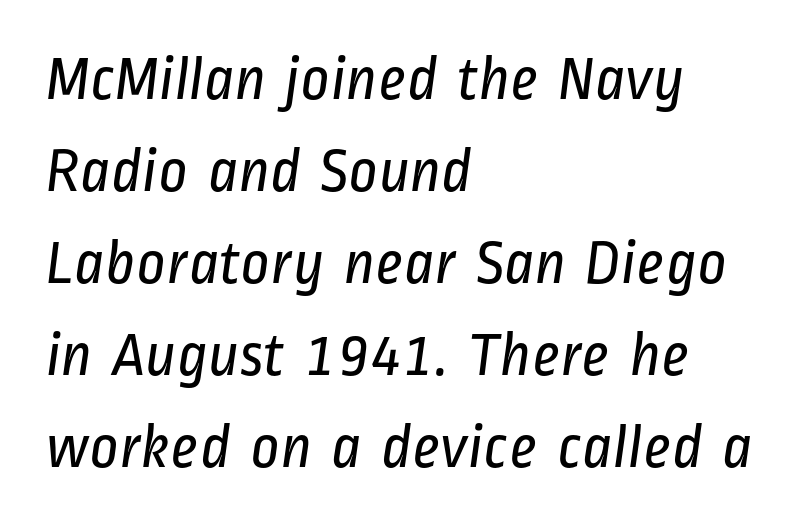
Is this a fixed-width face? No — the glyphs have proportional, varying widths. Underline: absent. Note: no serifs on the glyphs. The weight would be labelled regular, book, light, or lighter still. The leading is moderate, giving the passage an even texture.
